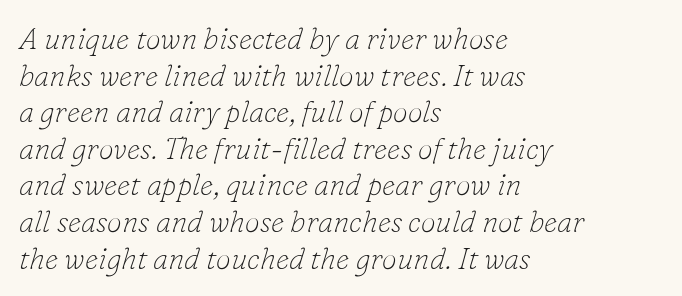
Q: Is the text bold? A: No.
Q: Is the text italic (slanted)? A: Yes, it leans right by about 16 degrees.
Q: Is the typeface a serif or a sans-serif typeface? A: Serif.
Q: Is the text underlined? A: No.
Q: How is the paragraph aligned? A: Left-aligned.
Q: Is the spacing between letters normal or unusually wide? A: Normal.
Q: Width (condensed, normal, or wide)? A: Normal.
Q: Stroke contrast? A: Low.
Q: x-height? A: Small.
Q: Monospaced? A: No.
